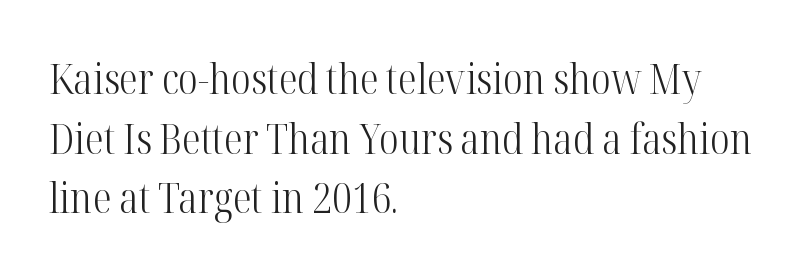
{"serif": "yes", "italic": "no", "bold": "no", "weight": "light", "width": "condensed", "stroke_contrast": "high", "x_height": "medium", "monospaced": "no", "underline": "no", "align": "left", "line_spacing": "normal", "line_spacing_ratio": 1.42, "letter_spacing": "normal", "letter_spacing_em": 0.0, "glyph_px": 42}
